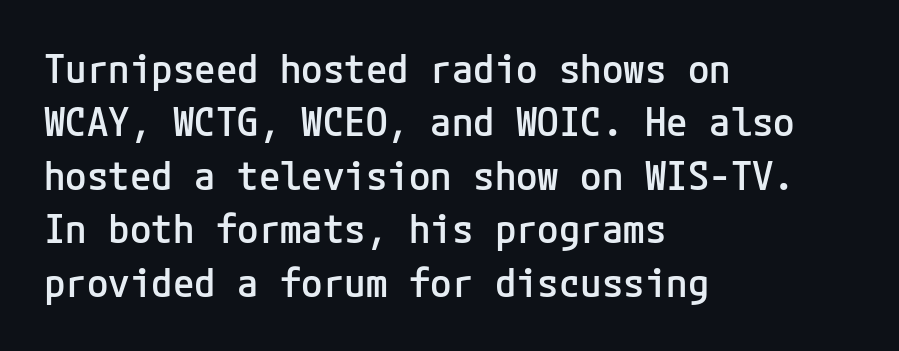
Q: Is the text bold? A: Semi-bold.
Q: Is the text italic (slanted)? A: No, it is upright.
Q: Is the typeface a serif or a sans-serif typeface? A: Sans-serif.
Q: Is the text underlined? A: No.
Q: How is the paragraph aligned? A: Left-aligned.
Q: Is the spacing between letters normal or unusually wide? A: Normal.
Q: Is the spacing between lines tight, normal or loose? A: Normal.
Q: Width (condensed, normal, or wide)? A: Normal.
Q: Stroke contrast? A: Low.
Q: x-height? A: Medium.
